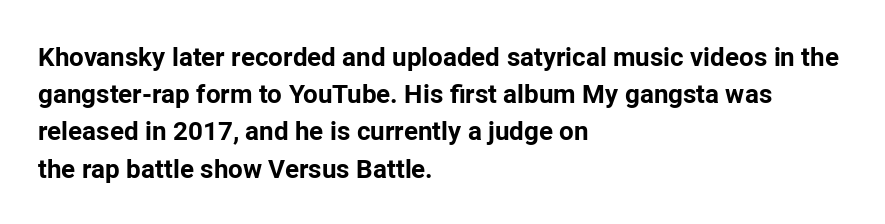
The image shows 26 px bold type, upright; set left-aligned, normal line spacing (1.43x), normal letter spacing, not underlined.
